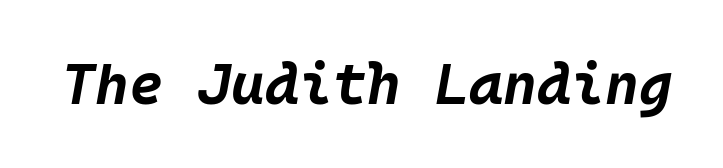
{"italic": "yes", "lean": "right", "slant_degrees": 10, "bold": "yes", "weight": "bold", "width": "normal", "stroke_contrast": "low", "x_height": "large", "underline": "no", "letter_spacing": "normal", "letter_spacing_em": 0.0, "glyph_px": 58}
